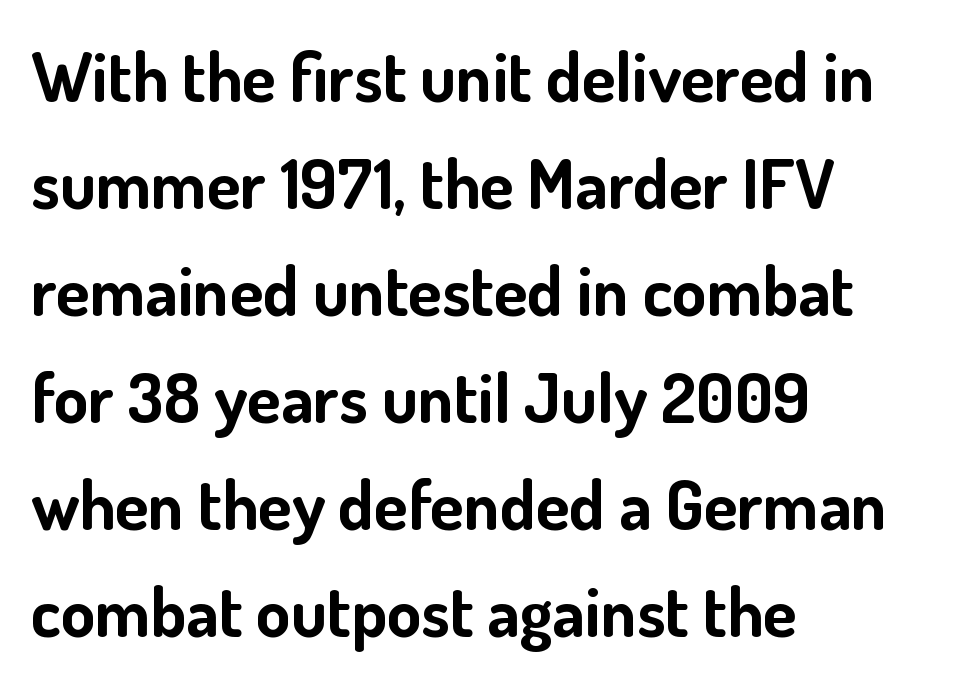
The image shows 69 px bold sans-serif type, upright; set left-aligned, normal line spacing (1.55x), normal letter spacing, not underlined; low stroke contrast and a small x-height.
